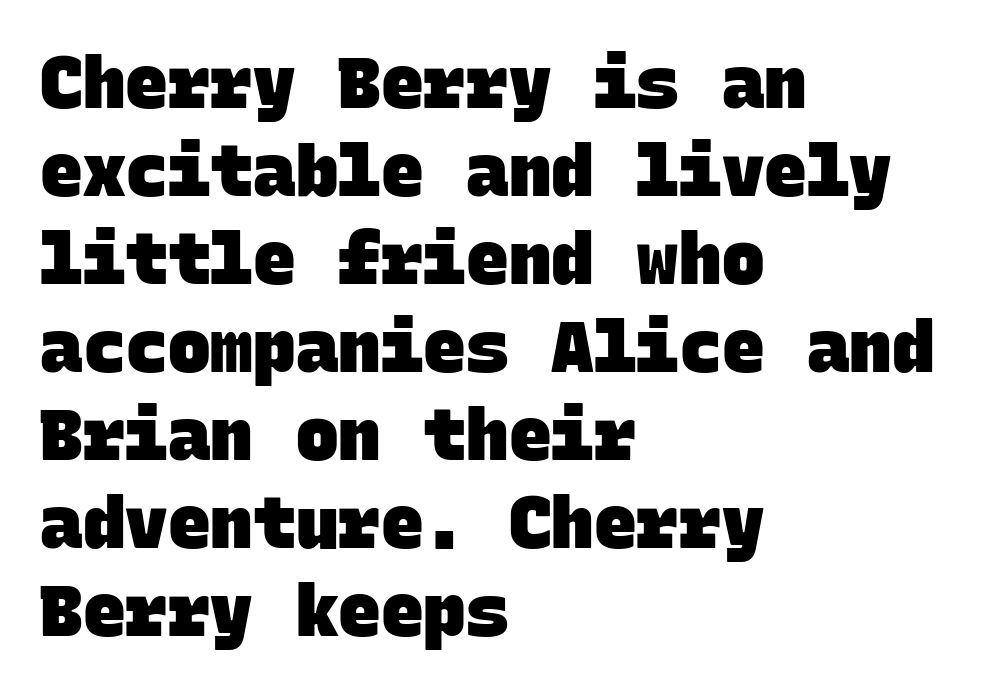
Q: Is the text bold? A: Yes.
Q: Is the typeface a serif or a sans-serif typeface? A: Sans-serif.
Q: Is the text underlined? A: No.
Q: How is the paragraph aligned? A: Left-aligned.
Q: Is the spacing between letters normal or unusually wide? A: Normal.
Q: Width (condensed, normal, or wide)? A: Normal.
Q: Stroke contrast? A: Low.
Q: x-height? A: Large.
Q: Monospaced? A: Yes.
